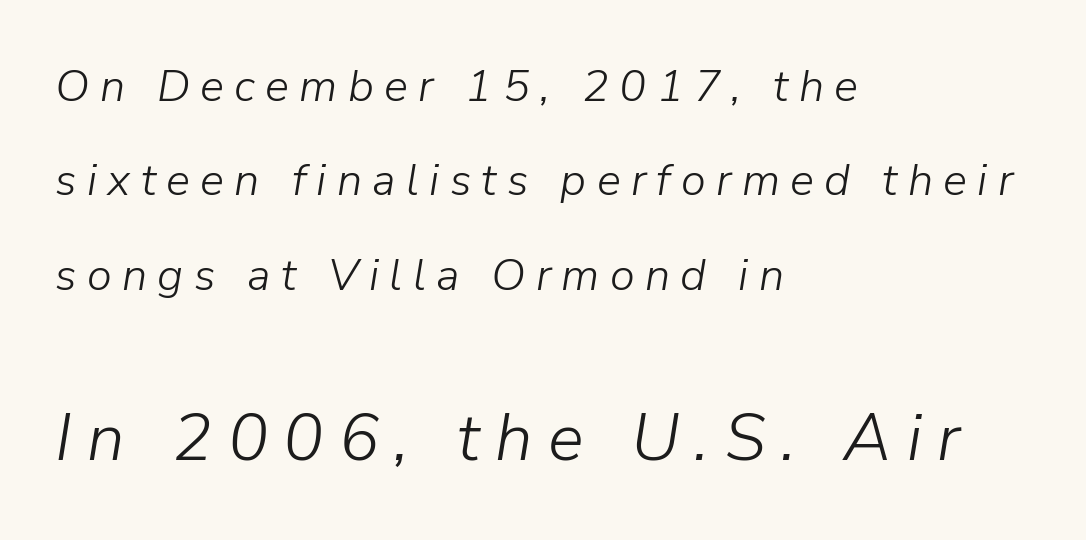
Q: Is the text bold? A: No.
Q: Is the text italic (slanted)? A: Yes, it leans right by about 9 degrees.
Q: Is the text underlined? A: No.
Q: How is the paragraph aligned? A: Left-aligned.
Q: Is the spacing between letters normal or unusually wide? A: Unusually wide.
Q: Is the spacing between lines tight, normal or loose? A: Loose.
Q: Which block of text is set in a larger size, the first (top) or the second (bottom)? A: The second (bottom) one.
Q: Width (condensed, normal, or wide)? A: Normal.
Q: Stroke contrast? A: Low.
Q: x-height? A: Medium.
Q: Monospaced? A: No.
